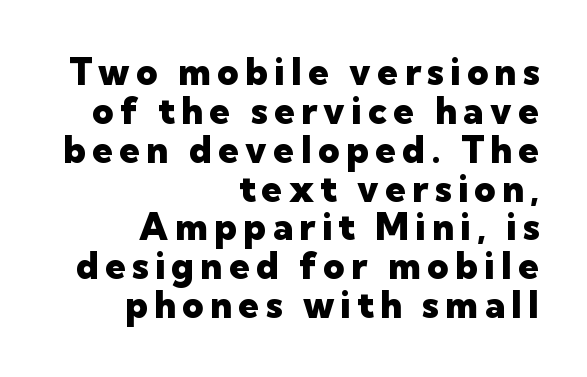
Q: Is the text bold? A: Yes.
Q: Is the text italic (slanted)? A: No, it is upright.
Q: Is the typeface a serif or a sans-serif typeface? A: Sans-serif.
Q: Is the text underlined? A: No.
Q: How is the paragraph aligned? A: Right-aligned.
Q: Is the spacing between lines tight, normal or loose? A: Tight.
Q: Width (condensed, normal, or wide)? A: Normal.
Q: Stroke contrast? A: Low.
Q: x-height? A: Medium.
Q: Monospaced? A: No.
